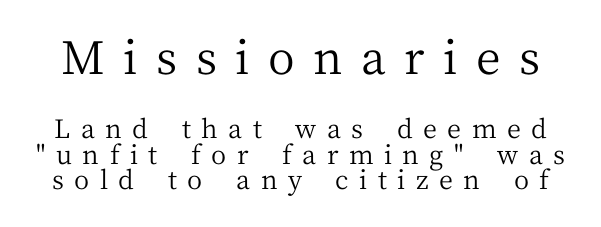
Q: Is the text bold? A: No.
Q: Is the text italic (slanted)? A: No, it is upright.
Q: Is the typeface a serif or a sans-serif typeface? A: Serif.
Q: Is the text underlined? A: No.
Q: Is the spacing between letters normal or unusually wide? A: Unusually wide.
Q: Is the spacing between lines tight, normal or loose? A: Tight.
Q: Which block of text is set in a larger size, the first (top) or the second (bottom)? A: The first (top) one.
Q: Width (condensed, normal, or wide)? A: Normal.
Q: Stroke contrast? A: Medium.
Q: x-height? A: Medium.
Q: Monospaced? A: No.
